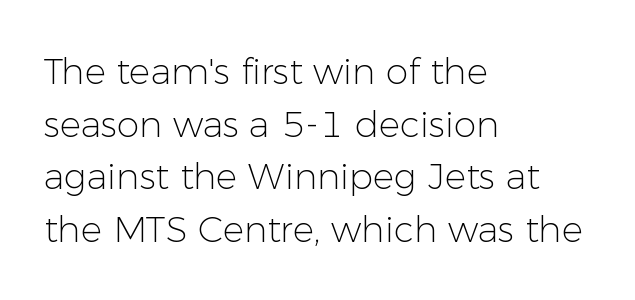
{"serif": "no", "italic": "no", "bold": "no", "weight": "light", "width": "normal", "stroke_contrast": "low", "x_height": "medium", "monospaced": "no", "underline": "no", "align": "left", "line_spacing": "normal", "line_spacing_ratio": 1.46, "letter_spacing": "normal", "letter_spacing_em": 0.0, "glyph_px": 36}
